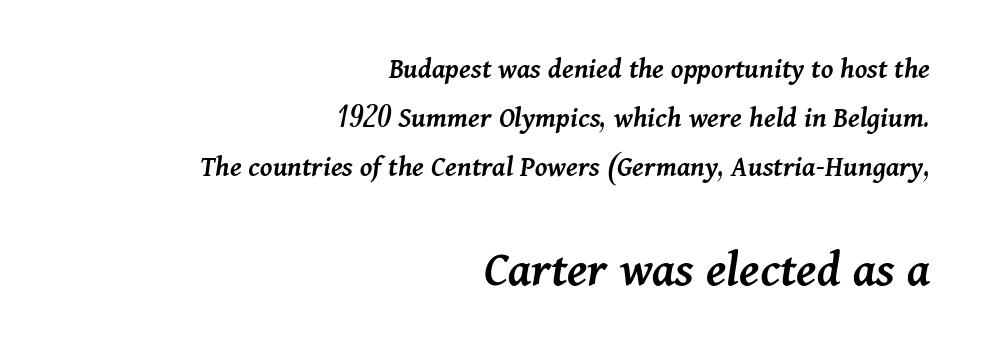
Q: Is the text bold? A: Semi-bold.
Q: Is the text italic (slanted)? A: Yes, it leans right by about 11 degrees.
Q: Is the text underlined? A: No.
Q: How is the paragraph aligned? A: Right-aligned.
Q: Is the spacing between letters normal or unusually wide? A: Normal.
Q: Is the spacing between lines tight, normal or loose? A: Normal.
Q: Which block of text is set in a larger size, the first (top) or the second (bottom)? A: The second (bottom) one.
Q: Width (condensed, normal, or wide)? A: Normal.
Q: Stroke contrast? A: Medium.
Q: x-height? A: Medium.
Q: Monospaced? A: No.
